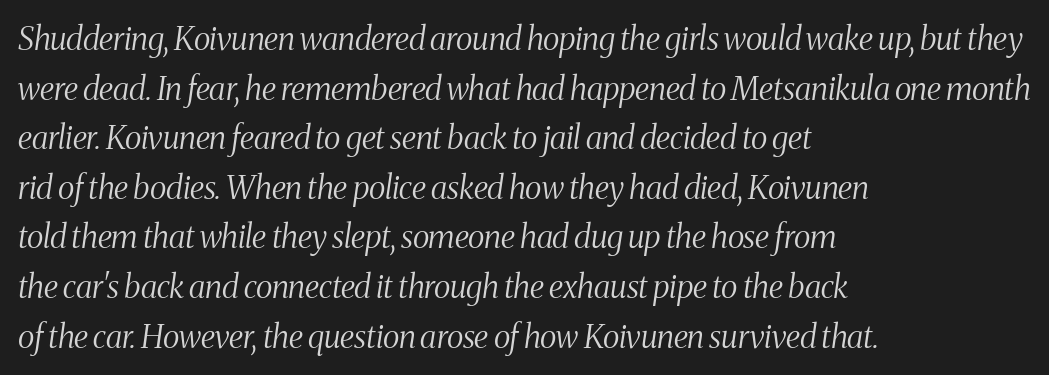
Q: Is the text bold? A: No.
Q: Is the text italic (slanted)? A: Yes, it leans right by about 8 degrees.
Q: Is the typeface a serif or a sans-serif typeface? A: Serif.
Q: Is the text underlined? A: No.
Q: How is the paragraph aligned? A: Left-aligned.
Q: Is the spacing between letters normal or unusually wide? A: Normal.
Q: Is the spacing between lines tight, normal or loose? A: Normal.
Q: Width (condensed, normal, or wide)? A: Condensed.
Q: Stroke contrast? A: Medium.
Q: x-height? A: Medium.
Q: Monospaced? A: No.
